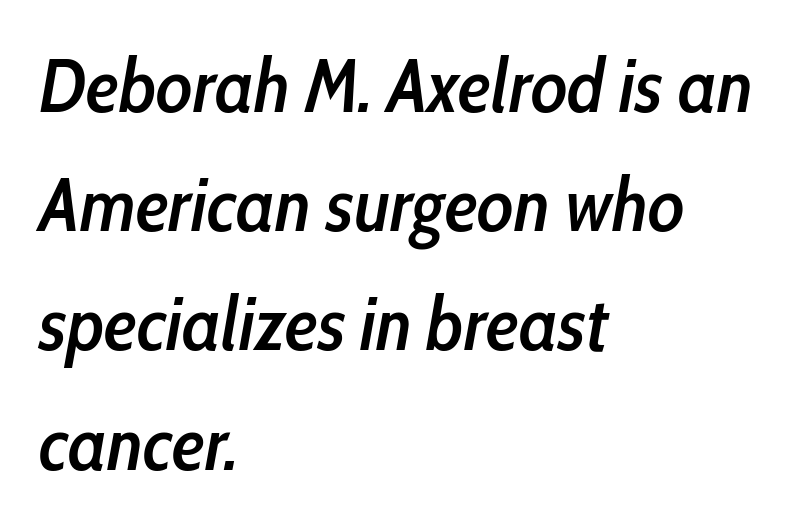
This is oblique type, the kind used for emphasis or titles. Caption: multi-line text, flush left, ragged right. Rule under the text: the space is simply empty. This sample keeps an unexceptional amount of space between lines. These lines are rendered in a variable-pitch font.
